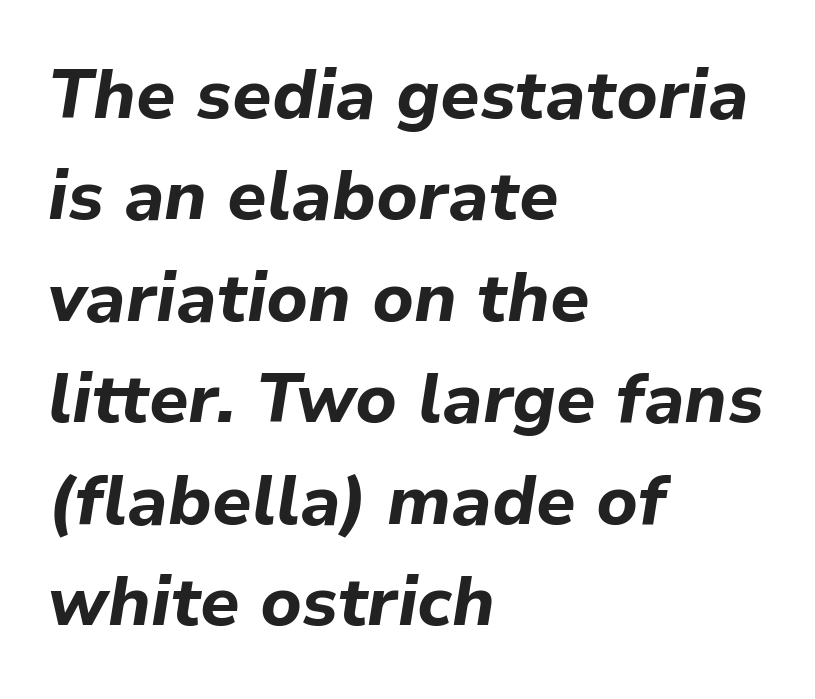
The image shows 69 px bold type, italic (leaning right); set left-aligned, normal line spacing (1.47x), normal letter spacing, not underlined; low stroke contrast and a medium x-height.
